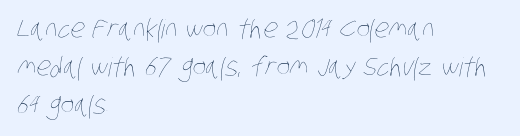
{"bold": "no", "underline": "no", "align": "left", "line_spacing": "normal", "line_spacing_ratio": 1.47, "letter_spacing": "normal", "letter_spacing_em": 0.0, "glyph_px": 26}
